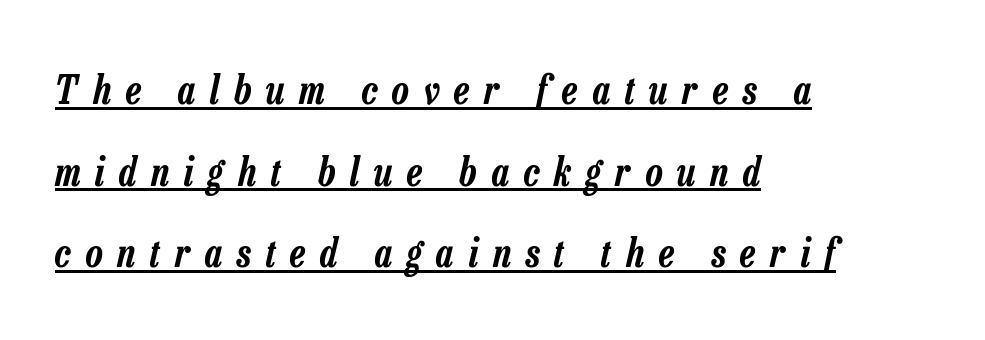
{"italic": "yes", "lean": "right", "slant_degrees": 13, "width": "condensed", "stroke_contrast": "low", "x_height": "medium", "monospaced": "no", "underline": "yes", "align": "left", "line_spacing": "loose", "line_spacing_ratio": 2.09, "letter_spacing": "wide", "letter_spacing_em": 0.38, "glyph_px": 39}
